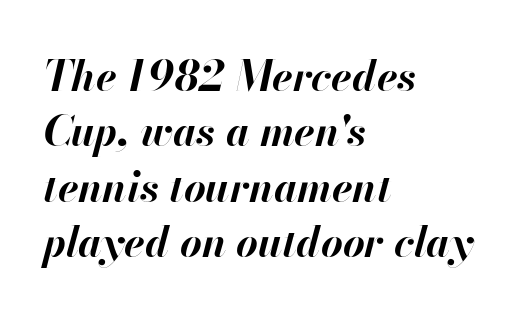
The typesetter chose a ragged-right arrangement here. Proportional: the letters do not fall into vertical columns. Leading: standard. Here the glyphs are tracked normally, forming tight word shapes.
